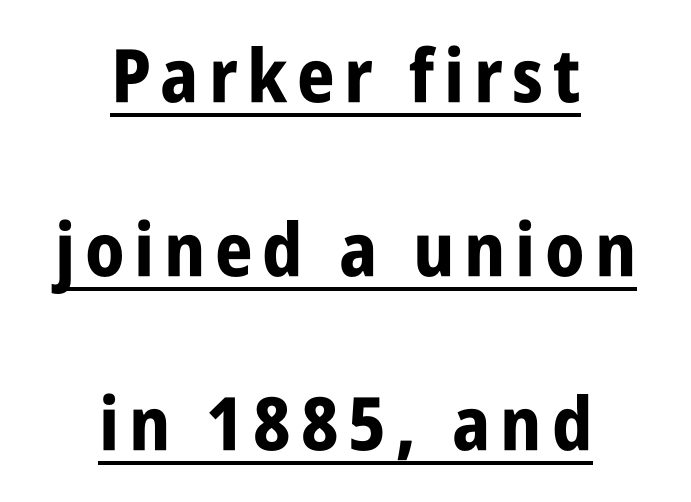
The image shows 74 px bold, condensed sans-serif type, upright; set centered, loose line spacing (2.35x), underlined; low stroke contrast and a large x-height.
